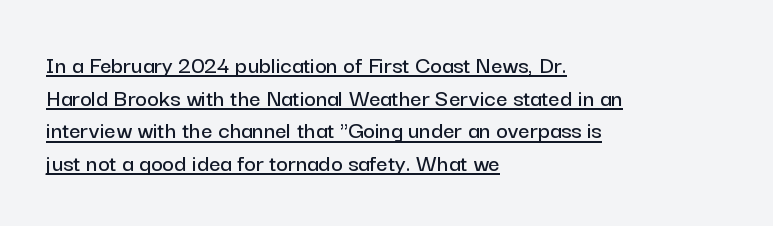
Q: Is the text italic (slanted)? A: No, it is upright.
Q: Is the text underlined? A: Yes.
Q: How is the paragraph aligned? A: Left-aligned.
Q: Is the spacing between letters normal or unusually wide? A: Normal.
Q: Is the spacing between lines tight, normal or loose? A: Normal.
